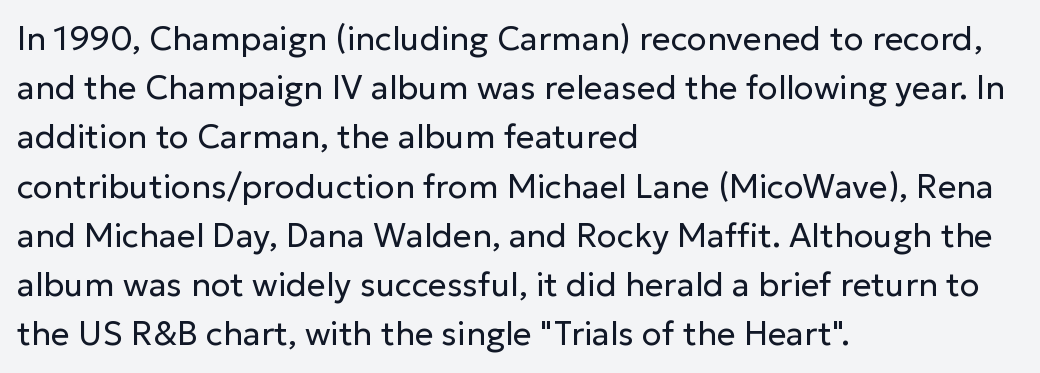
Q: Is the text bold? A: No.
Q: Is the text italic (slanted)? A: No, it is upright.
Q: Is the typeface a serif or a sans-serif typeface? A: Sans-serif.
Q: Is the text underlined? A: No.
Q: How is the paragraph aligned? A: Left-aligned.
Q: Is the spacing between letters normal or unusually wide? A: Normal.
Q: Is the spacing between lines tight, normal or loose? A: Normal.
Q: Width (condensed, normal, or wide)? A: Normal.
Q: Stroke contrast? A: Low.
Q: x-height? A: Medium.
Q: Monospaced? A: No.
